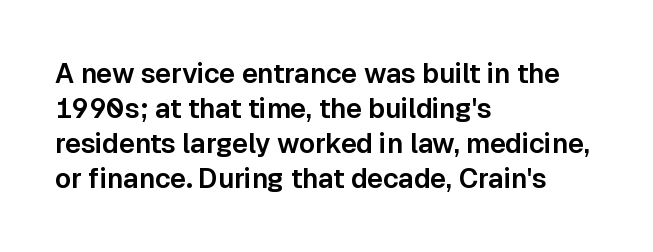
In CSS terms this would be text-align: left. Does the lettering tilt? It doesn't — this is upright. The strip under each line holds only bare page. Each word holds together tightly as a unit, with standard inter-letter gaps. These lines sit exactly where default settings would place them.
